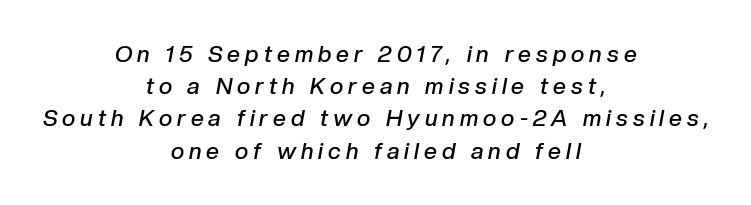
Substantial extra tracking has been applied to these lines. This is oblique type, the kind used for emphasis or titles. Normally led — the rows are evenly, conventionally spaced. The typesetting leans somewhat heavy: a semibold. Does the copy run flush right? No — it is centered line by line. The area under the type is left untouched.
